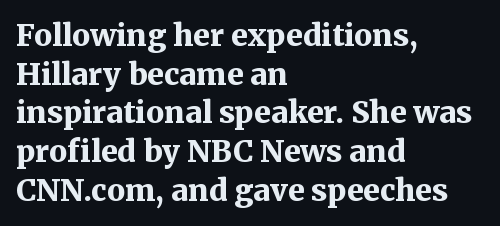
Q: Is the text bold? A: Yes.
Q: Is the text italic (slanted)? A: No, it is upright.
Q: Is the typeface a serif or a sans-serif typeface? A: Serif.
Q: Is the text underlined? A: No.
Q: How is the paragraph aligned? A: Left-aligned.
Q: Is the spacing between letters normal or unusually wide? A: Normal.
Q: Is the spacing between lines tight, normal or loose? A: Normal.
Q: Width (condensed, normal, or wide)? A: Normal.
Q: Stroke contrast? A: Medium.
Q: x-height? A: Medium.
Q: Monospaced? A: No.
